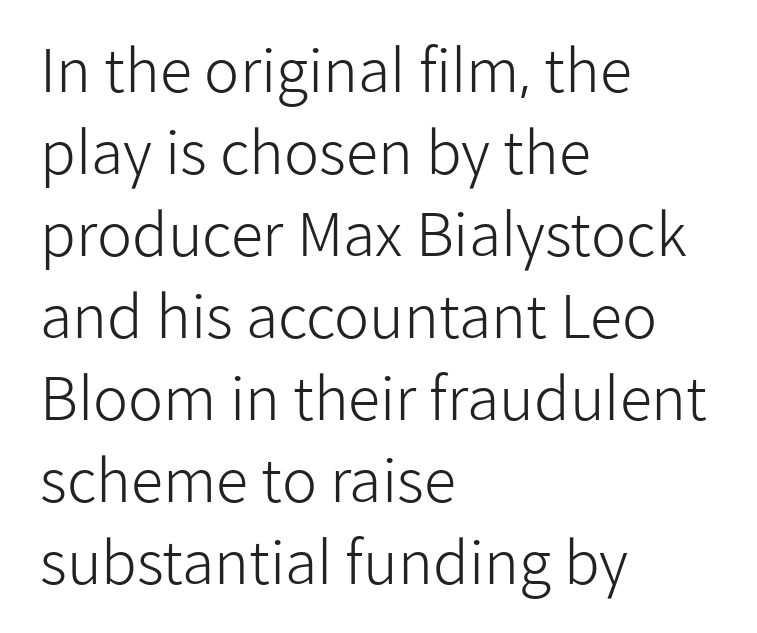
The image shows 59 px light sans-serif type, upright; set left-aligned, normal line spacing (1.39x), normal letter spacing, not underlined; low stroke contrast and a medium x-height.
